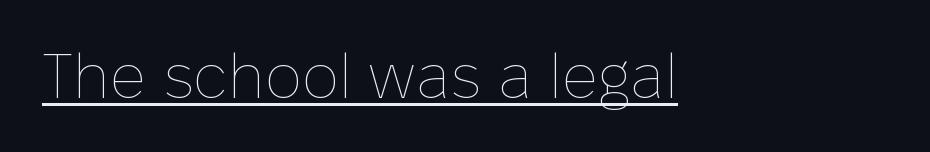
The passage shown is not bold in any degree. This rendering leaves character spacing at its baseline value. The rendering uses natural spacing where letterforms have individual widths. The letters stand upright; this is a roman face. The glyphs are accompanied by a horizontal stroke just below them.
